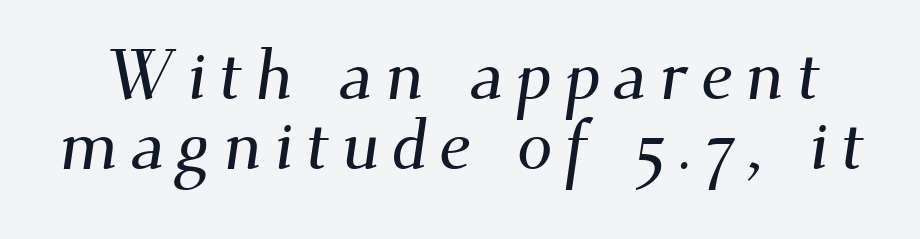
{"serif": "yes", "width": "normal", "stroke_contrast": "medium", "x_height": "small", "monospaced": "no", "underline": "no", "line_spacing": "tight", "line_spacing_ratio": 0.99, "glyph_px": 71}
